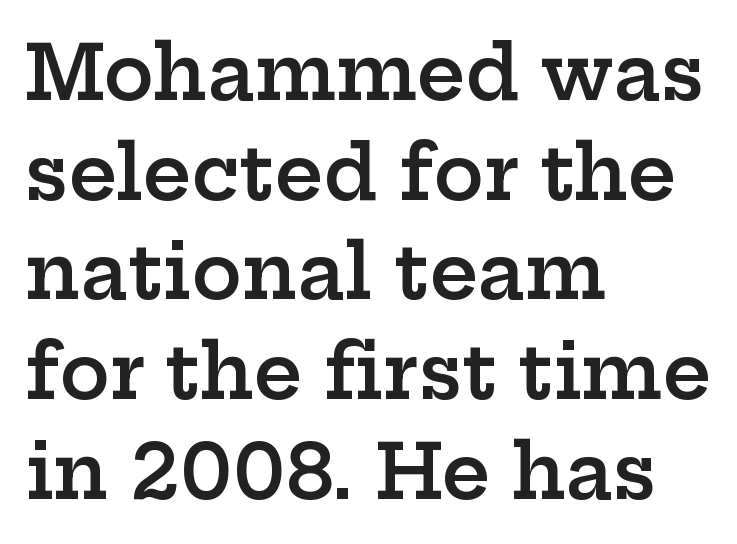
Q: Is the text bold? A: Semi-bold.
Q: Is the text italic (slanted)? A: No, it is upright.
Q: Is the typeface a serif or a sans-serif typeface? A: Serif.
Q: Is the text underlined? A: No.
Q: How is the paragraph aligned? A: Left-aligned.
Q: Is the spacing between letters normal or unusually wide? A: Normal.
Q: Is the spacing between lines tight, normal or loose? A: Normal.
Q: Width (condensed, normal, or wide)? A: Wide.
Q: Stroke contrast? A: Low.
Q: x-height? A: Medium.
Q: Monospaced? A: No.
